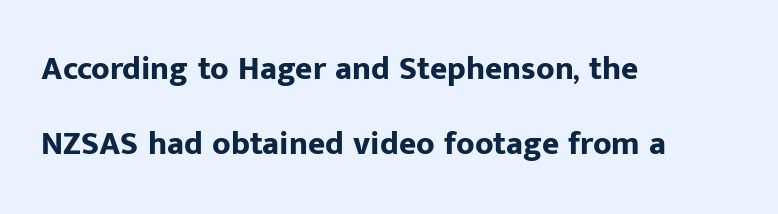
The paragraph has a hard left edge and a soft right edge. A typesetter would call this zero additional tracking. A bare baseline throughout the passage. What weight is shown? A full bold with thick strokes.
